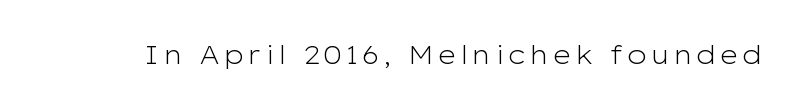
{"italic": "no", "bold": "no", "underline": "no", "glyph_px": 26}
